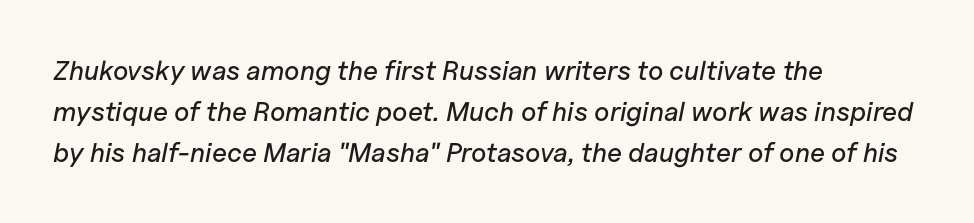
The setting favours the left margin, as ordinary paragraphs usually do. Is the letter spacing exaggerated? No — it looks like the ordinary default. Has an underline been added? It has not. Slanted lettering throughout. Students, observe: this is what conventionally led text looks like.
